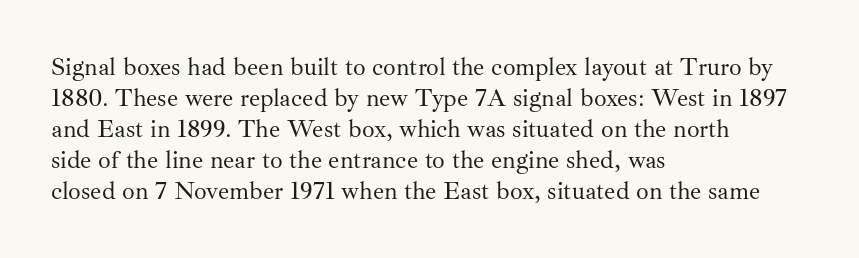
A light-to-regular cut is what we see here. Clear beneath every line of the passage. Vertical strokes here are truly vertical. The passage shown has conventional tracking throughout. Leftover space on each line is placed entirely after the last word.
